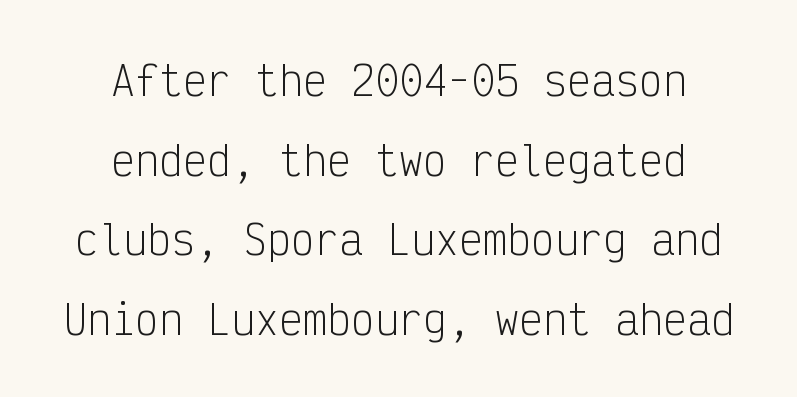
The image shows 40 px light, condensed sans-serif type, upright, monospaced; set centered, loose line spacing (1.99x), normal letter spacing, not underlined; low stroke contrast and a medium x-height.
